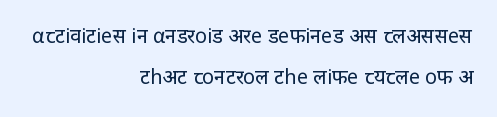
Q: Is the text bold? A: No.
Q: Is the text italic (slanted)? A: No, it is upright.
Q: Is the text underlined? A: No.
Q: How is the paragraph aligned? A: Right-aligned.
Q: Is the spacing between letters normal or unusually wide? A: Normal.
Q: Is the spacing between lines tight, normal or loose? A: Loose.
